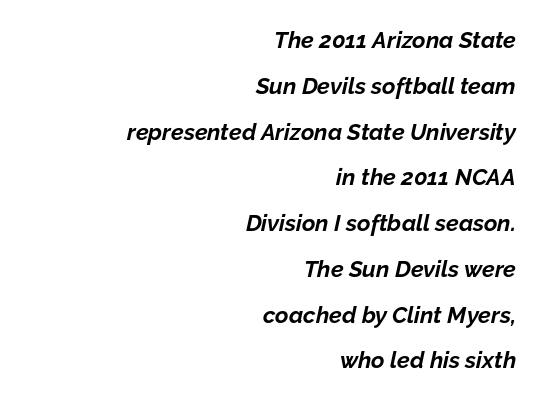
{"italic": "yes", "lean": "right", "slant_degrees": 12, "bold": "yes", "underline": "no", "align": "right", "line_spacing": "loose", "line_spacing_ratio": 1.99, "letter_spacing": "normal", "letter_spacing_em": 0.0, "glyph_px": 23}
